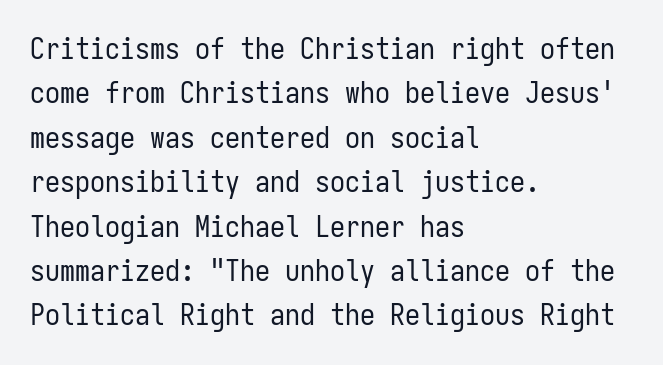
Q: Is the text bold? A: No.
Q: Is the text italic (slanted)? A: No, it is upright.
Q: Is the typeface a serif or a sans-serif typeface? A: Sans-serif.
Q: Is the text underlined? A: No.
Q: How is the paragraph aligned? A: Left-aligned.
Q: Is the spacing between letters normal or unusually wide? A: Normal.
Q: Is the spacing between lines tight, normal or loose? A: Normal.
Q: Width (condensed, normal, or wide)? A: Condensed.
Q: Stroke contrast? A: Low.
Q: x-height? A: Medium.
Q: Monospaced? A: Yes.
